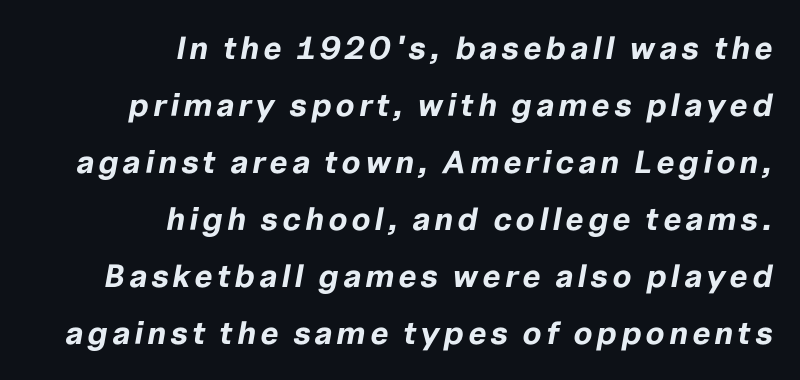
The image shows 32 px bold type, italic (leaning right); set right-aligned, line spacing 1.78x, not underlined; low stroke contrast and a medium x-height.
